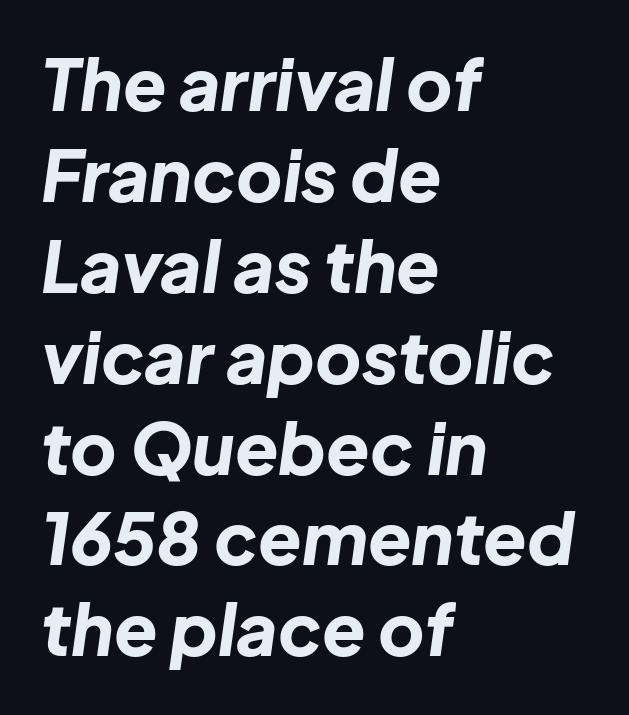
{"italic": "yes", "lean": "right", "slant_degrees": 8, "bold": "yes", "weight": "bold", "width": "normal", "stroke_contrast": "low", "x_height": "medium", "monospaced": "no", "underline": "no", "align": "left", "line_spacing": "normal", "line_spacing_ratio": 1.28, "letter_spacing": "normal", "letter_spacing_em": 0.0, "glyph_px": 71}
